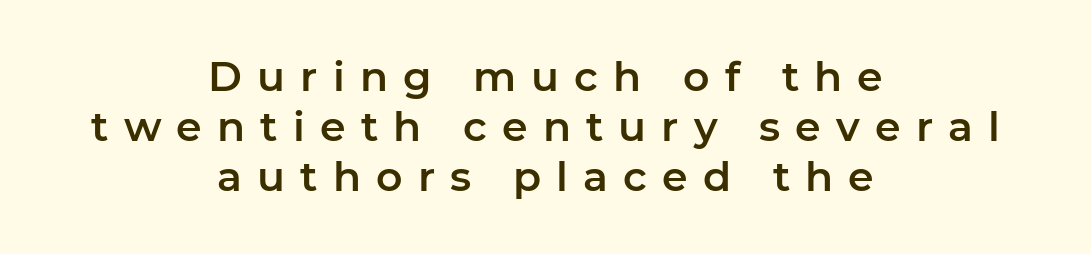
The image shows 41 px sans-serif type, upright; set centered, line spacing 1.22x, unusually wide letter spacing (+0.37 em), not underlined; low stroke contrast and a medium x-height.
